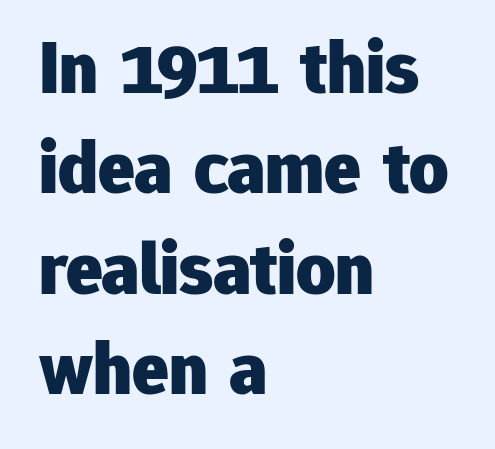
Do the letters lean? They stand straight. Nothing sits at the stroke ends, so this counts as sans-serif. Think of a printed novel: that variable character pitch is what you see here. Horizontal alignment here is leftward, the default for most running prose. Letters rest on an invisible, unmarked baseline.
